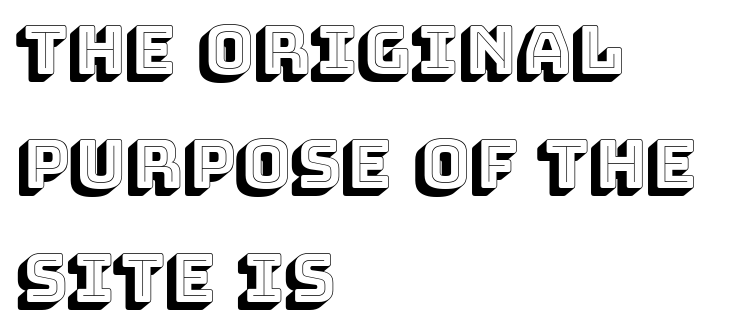
The image shows 67 px text type, upright; set left-aligned, normal line spacing (1.7x), normal letter spacing, not underlined; a large x-height.
